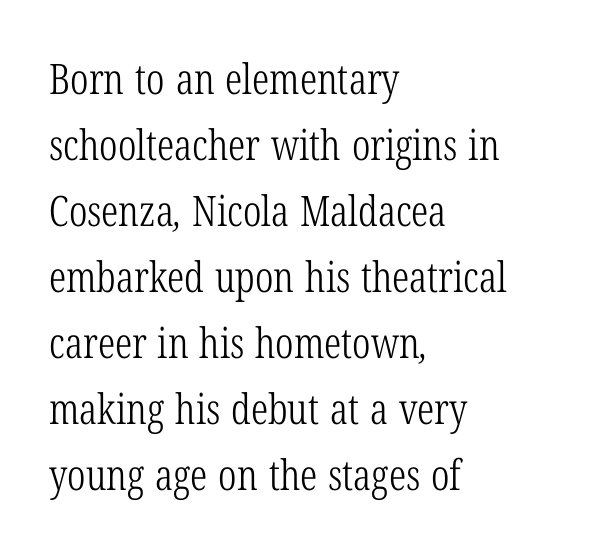
Q: Is the text bold? A: No.
Q: Is the typeface a serif or a sans-serif typeface? A: Serif.
Q: Is the text underlined? A: No.
Q: How is the paragraph aligned? A: Left-aligned.
Q: Is the spacing between letters normal or unusually wide? A: Normal.
Q: Is the spacing between lines tight, normal or loose? A: Normal.
Q: Width (condensed, normal, or wide)? A: Condensed.
Q: Stroke contrast? A: Low.
Q: x-height? A: Medium.
Q: Monospaced? A: No.
